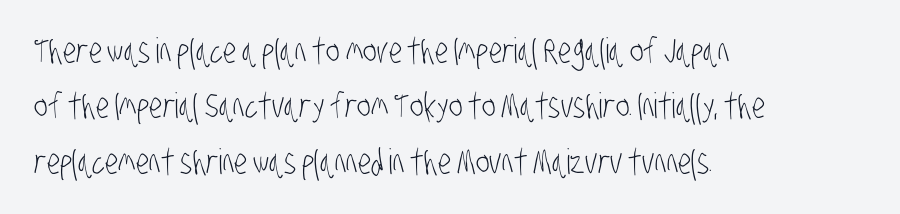
{"serif": "no", "bold": "no", "weight": "light", "width": "condensed", "stroke_contrast": "low", "x_height": "large", "monospaced": "no", "underline": "no", "align": "left", "line_spacing": "normal", "line_spacing_ratio": 1.58, "letter_spacing": "normal", "letter_spacing_em": 0.0, "glyph_px": 35}
